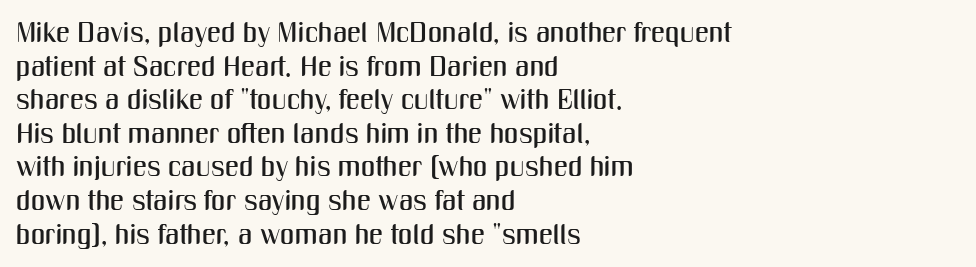
{"serif": "no", "italic": "no", "width": "condensed", "stroke_contrast": "medium", "x_height": "medium", "monospaced": "no", "underline": "no", "align": "left", "line_spacing_ratio": 1.2, "letter_spacing": "normal", "letter_spacing_em": 0.0, "glyph_px": 28}
